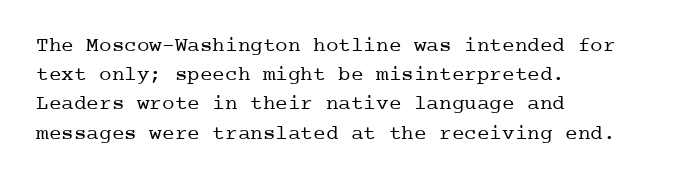
Q: Is the text bold? A: No.
Q: Is the text italic (slanted)? A: No, it is upright.
Q: Is the text underlined? A: No.
Q: How is the paragraph aligned? A: Left-aligned.
Q: Is the spacing between letters normal or unusually wide? A: Normal.
Q: Is the spacing between lines tight, normal or loose? A: Normal.
